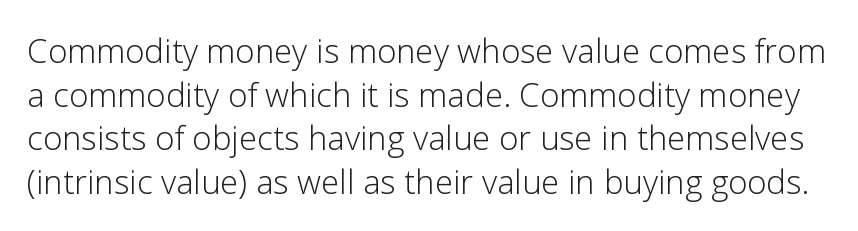
Designer's note — italics off, roman on. Grotesque or geometric, the face here clearly has no serifs. Horizontal bands of white between lines are of average thickness. The space directly below the letters is spotless. Weight: not bold — regular or lighter.
